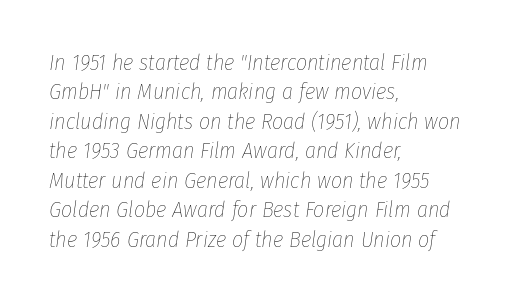
{"italic": "yes", "lean": "right", "slant_degrees": 8, "bold": "no", "underline": "no", "align": "left", "line_spacing": "normal", "line_spacing_ratio": 1.34, "letter_spacing": "normal", "letter_spacing_em": 0.0, "glyph_px": 22}
